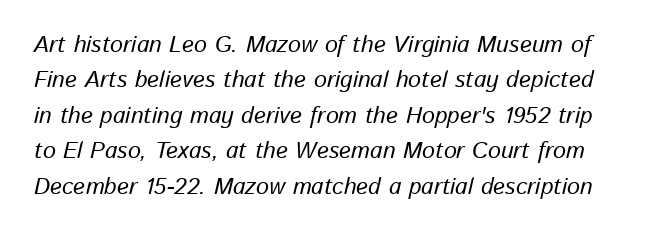
The foot of each line stays bare and open. Would a proofreader flag this as italicized? Yes. A normal amount of white space separates one row of letters from the next. The passage shown has conventional tracking throughout.
